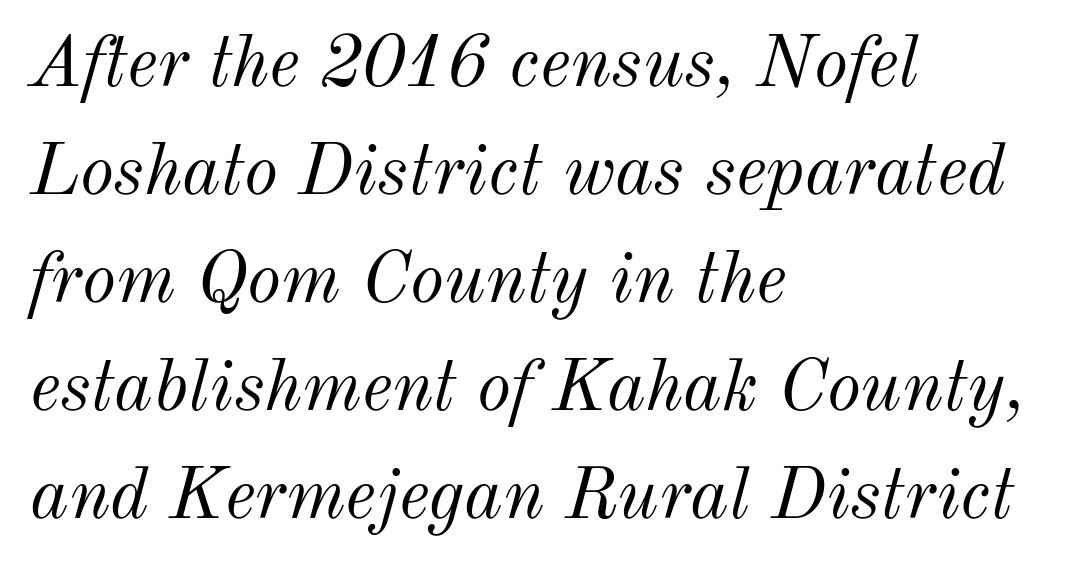
Tracking here is standard; glyphs follow each other at the usual distance. Caption: face not bold, strokes unweighted. A typesetter would call this leading conventional body-copy spacing. The paragraph shown leans on its left margin.
